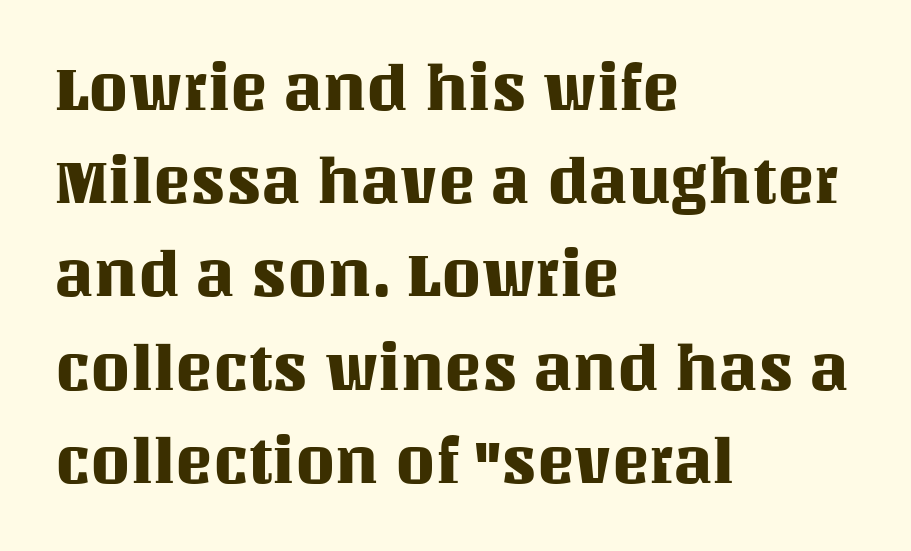
The image shows 63 px text type, upright; set left-aligned, normal line spacing (1.48x), normal letter spacing, not underlined; medium stroke contrast and a large x-height.
